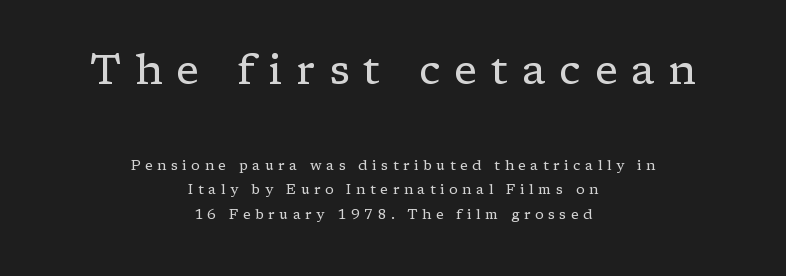
The image shows 42 px regular-weight serif type, upright; set centered, line spacing 1.73x, unusually wide letter spacing (+0.33 em), not underlined; the first (top) block is 3.0x larger; low stroke contrast and a medium x-height.
